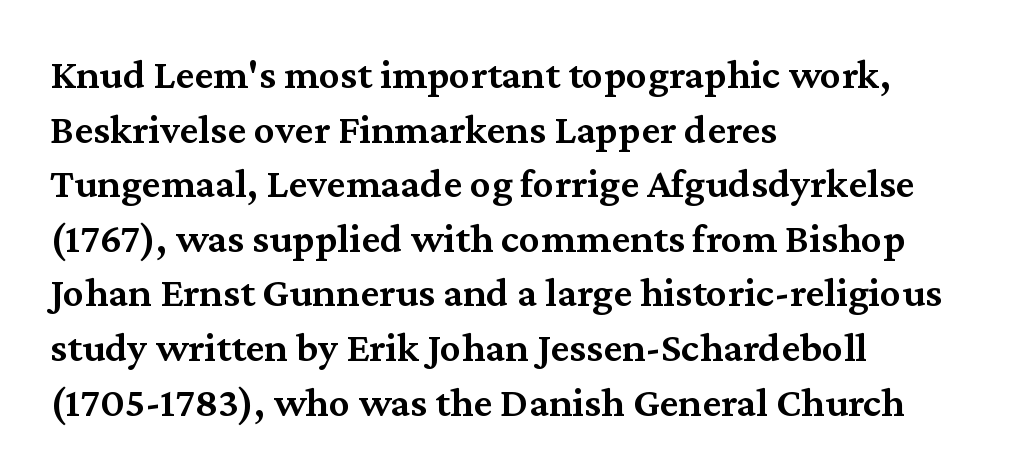
Q: Is the text bold? A: Semi-bold.
Q: Is the text italic (slanted)? A: No, it is upright.
Q: Is the typeface a serif or a sans-serif typeface? A: Serif.
Q: Is the text underlined? A: No.
Q: How is the paragraph aligned? A: Left-aligned.
Q: Is the spacing between letters normal or unusually wide? A: Normal.
Q: Is the spacing between lines tight, normal or loose? A: Normal.
Q: Width (condensed, normal, or wide)? A: Normal.
Q: Stroke contrast? A: Medium.
Q: x-height? A: Medium.
Q: Monospaced? A: No.
